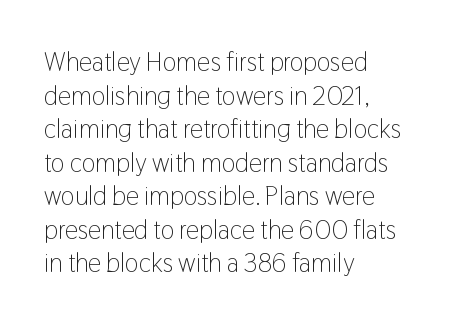
The image shows 26 px text type, upright; set left-aligned, normal line spacing (1.29x), normal letter spacing, not underlined.
